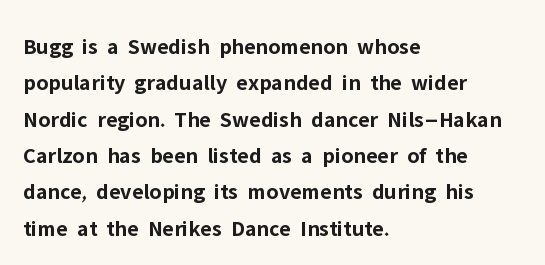
The text block is weighted toward the left margin, trailing off unevenly rightward. These lines carry a lot of weight — the face is fully bold. The letters stand upright; this is a roman face. Each row of text sits above clean, open space. This rendering leaves character spacing at its baseline value.
